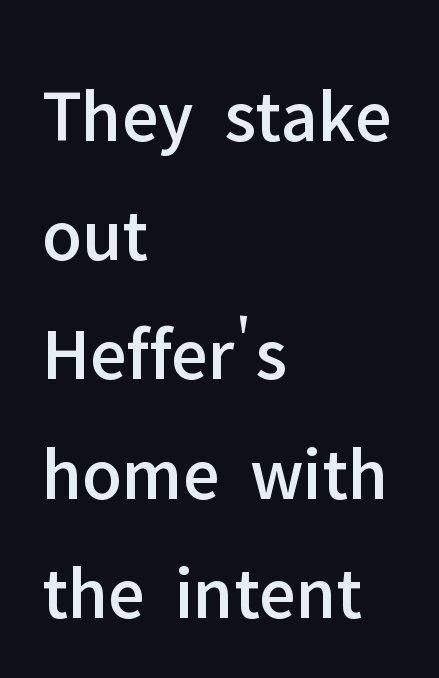
In terms of posture, this sample is upright. A typesetter would call this zero additional tracking. Visually the block forms a straight wall on the left and a jagged coastline on the right. The face used here is proportionally spaced, like ordinary book or web type.
